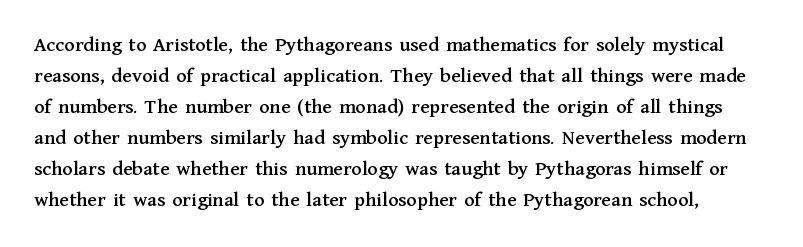
Q: Is the text italic (slanted)? A: No, it is upright.
Q: Is the text underlined? A: No.
Q: Is the spacing between letters normal or unusually wide? A: Normal.
Q: Is the spacing between lines tight, normal or loose? A: Normal.
